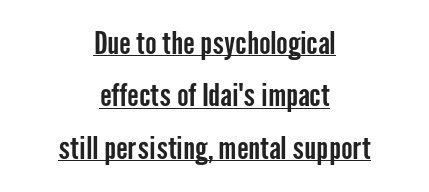
The image shows 31 px condensed sans-serif type, upright; set centered, normal line spacing (1.69x), normal letter spacing, underlined; low stroke contrast and a medium x-height.
